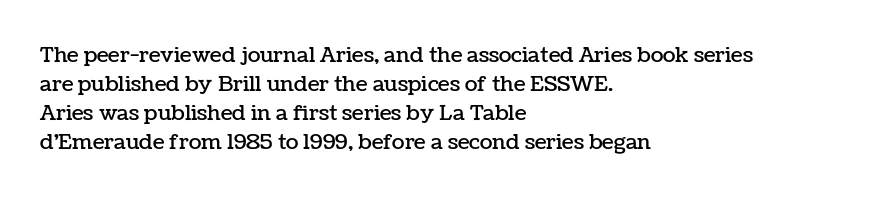
The image shows 21 px text type, upright; set left-aligned, normal line spacing (1.38x), normal letter spacing, not underlined.
